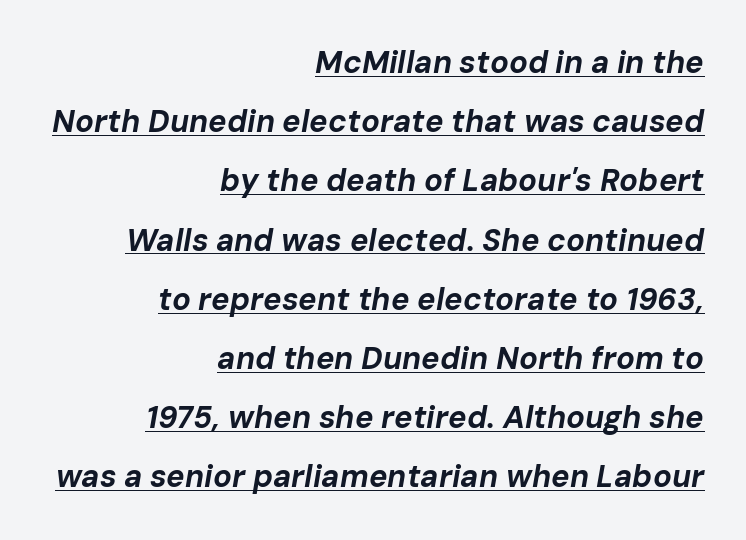
The image shows 31 px bold type, italic (leaning right); set right-aligned, loose line spacing (1.91x), normal letter spacing, underlined; low stroke contrast and a medium x-height.
